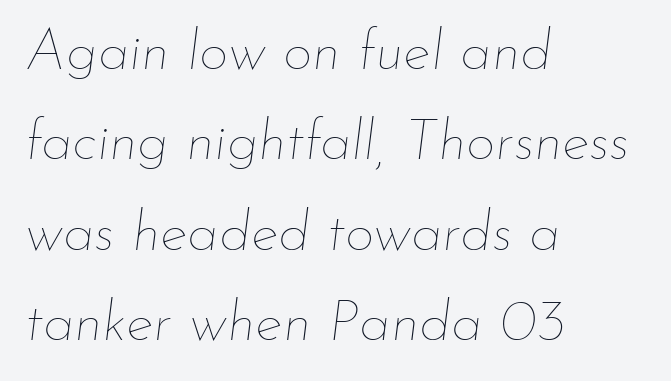
The image shows 58 px thin type, italic (leaning right); set left-aligned, normal line spacing (1.56x), normal letter spacing, not underlined; low stroke contrast and a small x-height.
